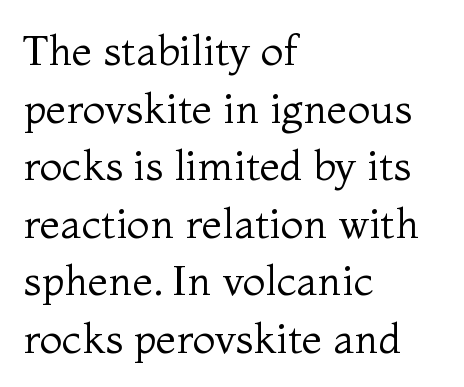
Q: Is the text bold? A: No.
Q: Is the text italic (slanted)? A: No, it is upright.
Q: Is the typeface a serif or a sans-serif typeface? A: Serif.
Q: Is the text underlined? A: No.
Q: How is the paragraph aligned? A: Left-aligned.
Q: Is the spacing between letters normal or unusually wide? A: Normal.
Q: Is the spacing between lines tight, normal or loose? A: Normal.
Q: Width (condensed, normal, or wide)? A: Normal.
Q: Stroke contrast? A: Medium.
Q: x-height? A: Medium.
Q: Monospaced? A: No.
